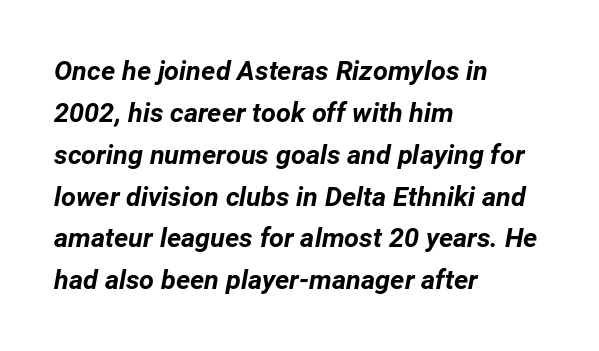
Q: Is the text bold? A: Yes.
Q: Is the text italic (slanted)? A: Yes, it leans right by about 12 degrees.
Q: Is the text underlined? A: No.
Q: How is the paragraph aligned? A: Left-aligned.
Q: Is the spacing between letters normal or unusually wide? A: Normal.
Q: Is the spacing between lines tight, normal or loose? A: Normal.
